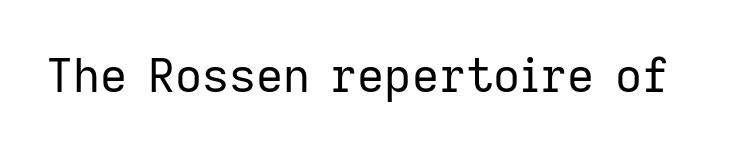
{"serif": "no", "italic": "no", "bold": "no", "weight": "regular", "width": "normal", "stroke_contrast": "low", "x_height": "medium", "monospaced": "no", "underline": "no", "letter_spacing": "normal", "letter_spacing_em": 0.0, "glyph_px": 47}
